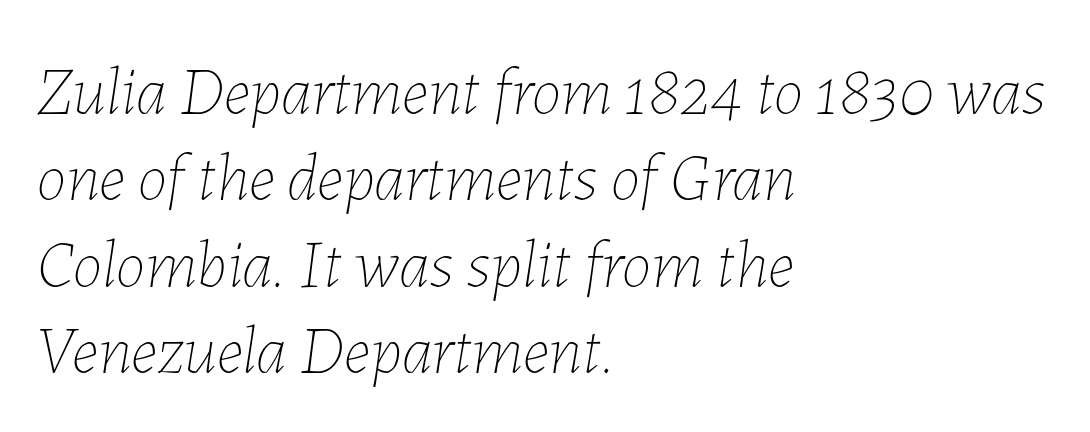
Q: Is the text bold? A: No.
Q: Is the text italic (slanted)? A: Yes, it leans right by about 7 degrees.
Q: Is the text underlined? A: No.
Q: How is the paragraph aligned? A: Left-aligned.
Q: Is the spacing between letters normal or unusually wide? A: Normal.
Q: Is the spacing between lines tight, normal or loose? A: Normal.
Q: Width (condensed, normal, or wide)? A: Normal.
Q: Stroke contrast? A: Low.
Q: x-height? A: Medium.
Q: Monospaced? A: No.
